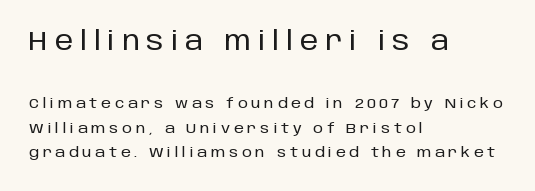
Short note: letters widely spaced. Has an underline been added? It has not. The ragged edge is on the right, which tells us the setting is flush left. The composition opens big and finishes small. It's the straight-up-and-down kind of type.
